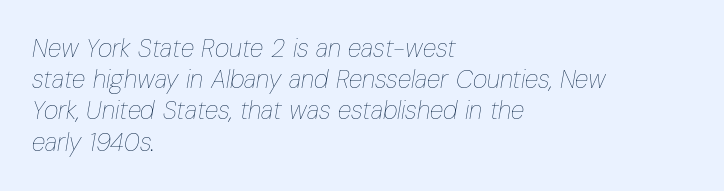
Q: Is the text bold? A: No.
Q: Is the text italic (slanted)? A: Yes, it leans right by about 10 degrees.
Q: Is the text underlined? A: No.
Q: How is the paragraph aligned? A: Left-aligned.
Q: Is the spacing between letters normal or unusually wide? A: Normal.
Q: Is the spacing between lines tight, normal or loose? A: Normal.
